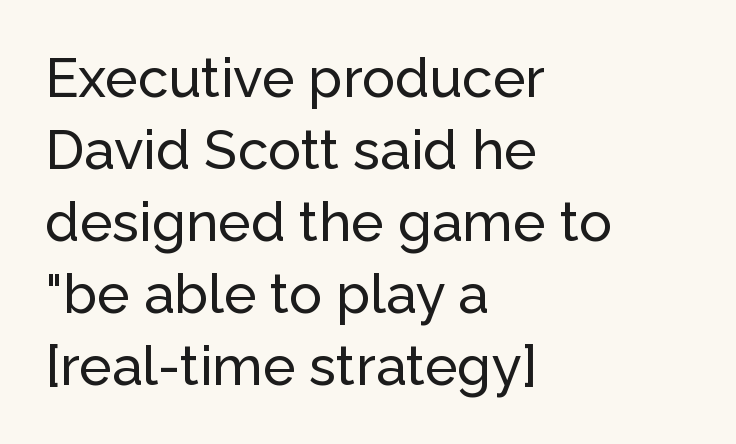
Line beginnings align vertically; line endings do not. You can tell it's not italic because the verticals are truly vertical. This sample keeps an unexceptional amount of space between lines. The rendering uses natural spacing where letterforms have individual widths. Descender tails drop into unmarked territory. The characters display no serif detailing; their extremities are plain.
